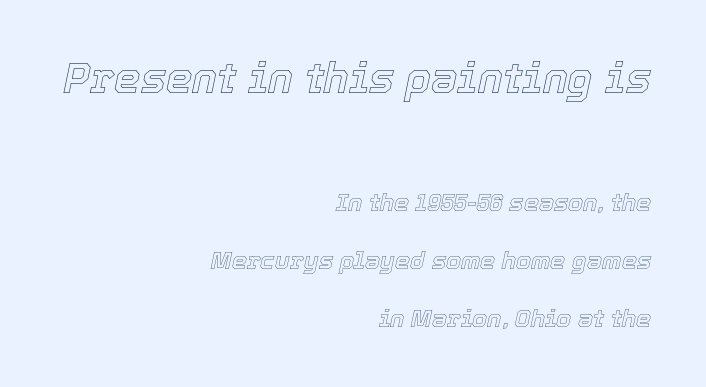
{"italic": "yes", "lean": "right", "slant_degrees": 12, "width": "normal", "x_height": "medium", "monospaced": "no", "underline": "no", "align": "right", "line_spacing": "loose", "line_spacing_ratio": 2.4, "letter_spacing": "normal", "letter_spacing_em": 0.0, "larger_block": "first", "size_ratio": 1.75, "glyph_px": 42}
